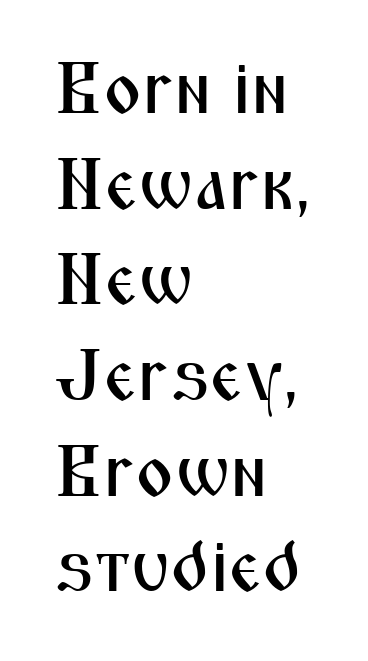
Q: Is the text italic (slanted)? A: No, it is upright.
Q: Is the typeface a serif or a sans-serif typeface? A: Sans-serif.
Q: Is the text underlined? A: No.
Q: How is the paragraph aligned? A: Left-aligned.
Q: Is the spacing between letters normal or unusually wide? A: Normal.
Q: Is the spacing between lines tight, normal or loose? A: Normal.
Q: Width (condensed, normal, or wide)? A: Condensed.
Q: Stroke contrast? A: Medium.
Q: x-height? A: Medium.
Q: Monospaced? A: No.
